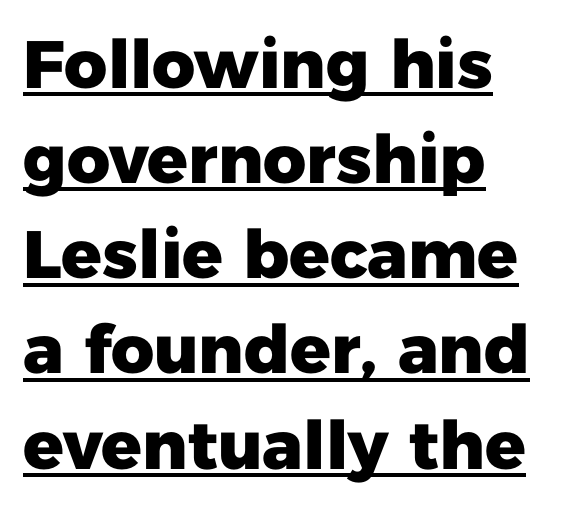
The image shows 67 px heavy sans-serif type, upright; set left-aligned, normal line spacing (1.42x), normal letter spacing, underlined; low stroke contrast and a medium x-height.
